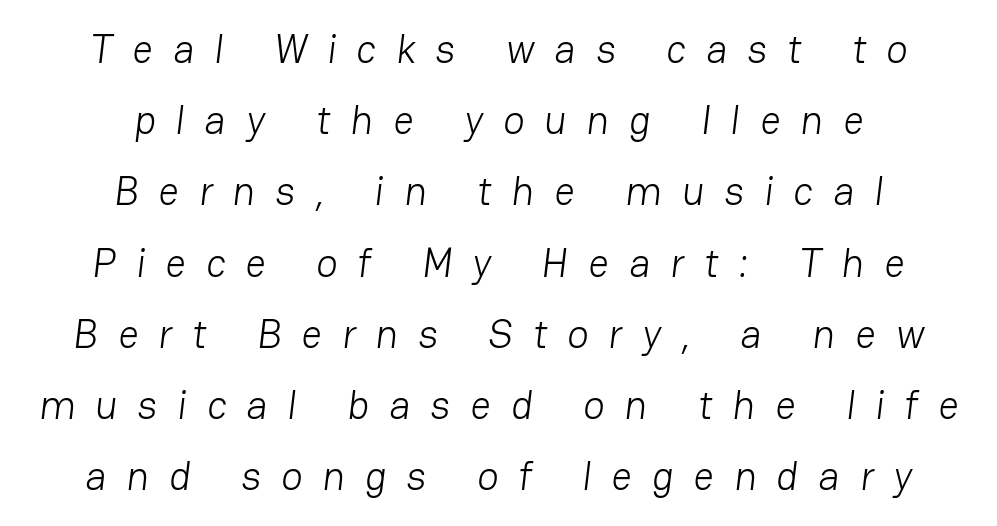
Q: Is the text bold? A: No.
Q: Is the typeface a serif or a sans-serif typeface? A: Sans-serif.
Q: Is the text underlined? A: No.
Q: How is the paragraph aligned? A: Centered.
Q: Is the spacing between letters normal or unusually wide? A: Unusually wide.
Q: Width (condensed, normal, or wide)? A: Normal.
Q: Stroke contrast? A: Low.
Q: x-height? A: Medium.
Q: Monospaced? A: No.
